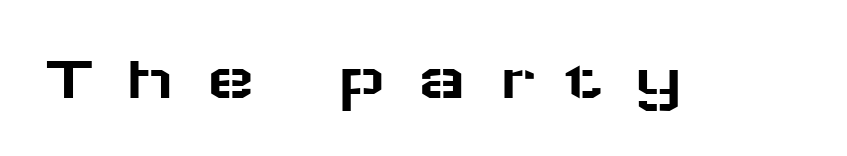
The image shows 65 px wide sans-serif type, upright; set unusually wide letter spacing (+0.47 em), not underlined; low stroke contrast and a medium x-height.
